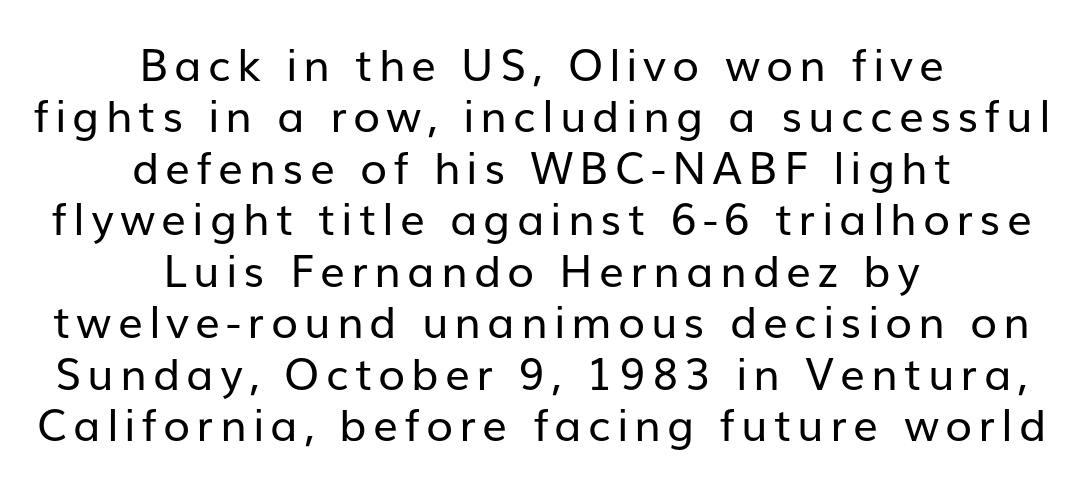
Caption: multi-line text, centered on the measure. Character widths vary here, with narrow letters taking less room than wide ones. This sample uses a sans-serif face. The area under the type is left untouched. The letterforms sit at book weight or below.
